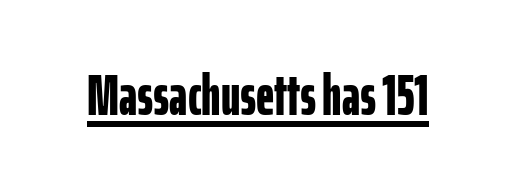
{"serif": "no", "italic": "no", "bold": "yes", "weight": "bold", "width": "condensed", "stroke_contrast": "low", "x_height": "medium", "monospaced": "no", "underline": "yes", "letter_spacing": "normal", "letter_spacing_em": 0.0, "glyph_px": 57}
